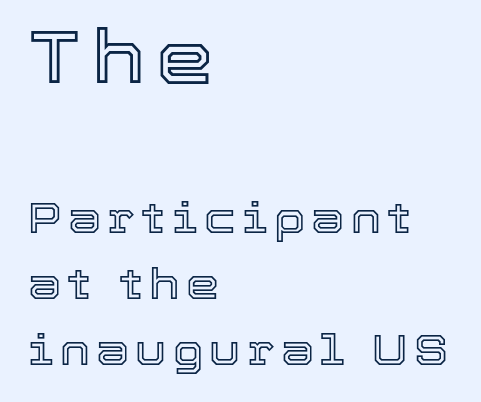
Q: Is the text italic (slanted)? A: No, it is upright.
Q: Is the text underlined? A: No.
Q: How is the paragraph aligned? A: Left-aligned.
Q: Is the spacing between lines tight, normal or loose? A: Normal.
Q: Which block of text is set in a larger size, the first (top) or the second (bottom)? A: The first (top) one.
Q: Width (condensed, normal, or wide)? A: Normal.
Q: x-height? A: Medium.
Q: Monospaced? A: No.
